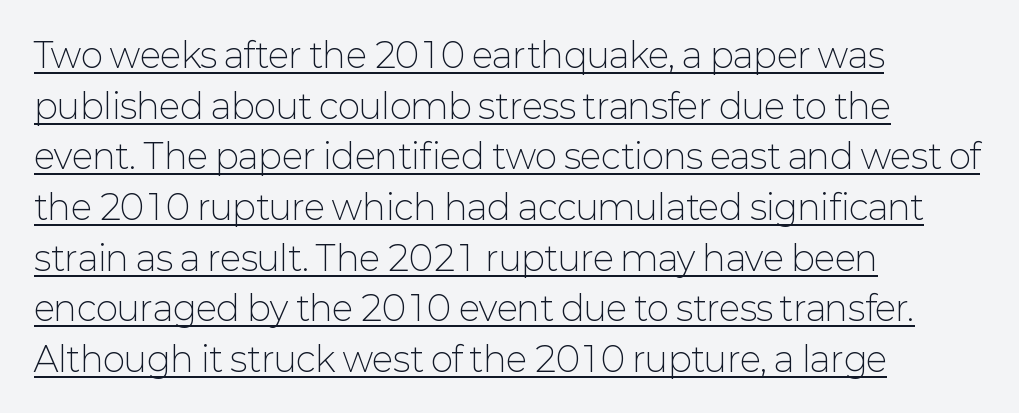
The image shows 34 px light sans-serif type, upright; set left-aligned, normal line spacing (1.49x), normal letter spacing, underlined; low stroke contrast and a medium x-height.
